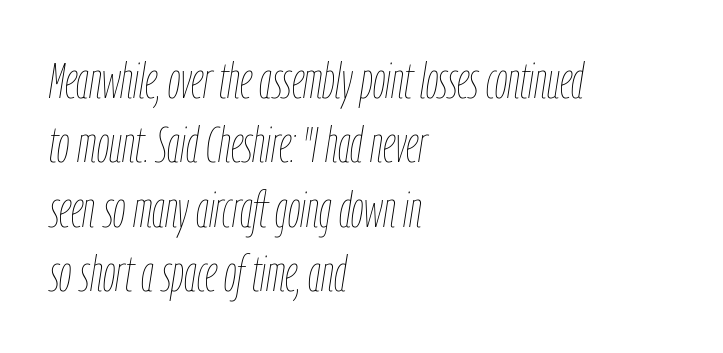
Does extra space separate the letters? No, they use regular spacing. Proportional: the letters do not fall into vertical columns. Short and long lines alike share a common starting point at left. Weight: in the light-to-regular range. The words here are not underlined. Slant detected: the letters are inclined.
